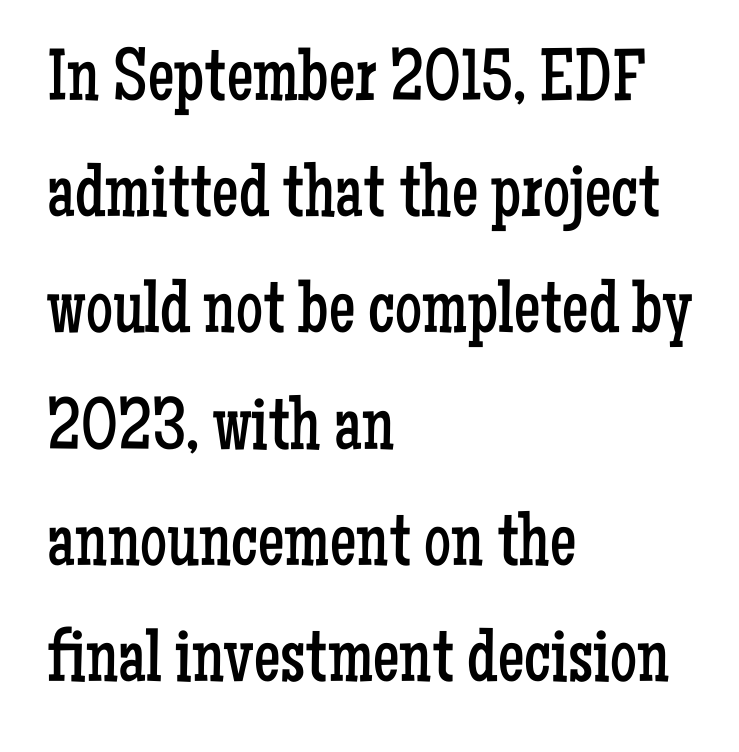
The axis of the letterforms is exactly vertical. The face used here is rendered with its standard letterfit. Are there feet on the stems? There are — it's a serif. Check under the words: just untouched page.
